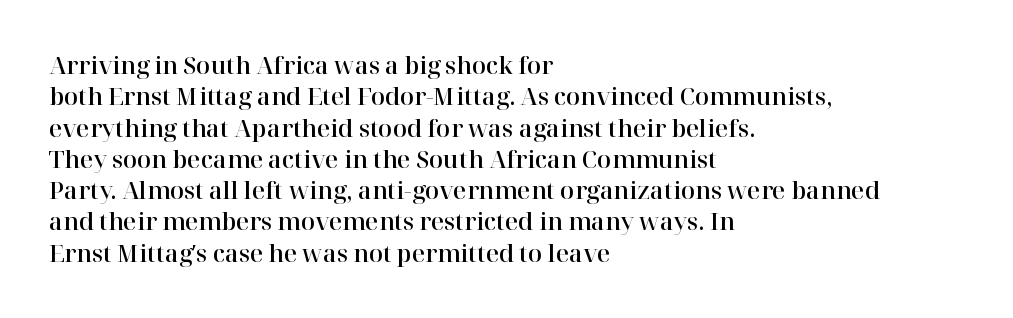
{"italic": "no", "underline": "no", "align": "left", "line_spacing": "normal", "line_spacing_ratio": 1.36, "letter_spacing": "normal", "letter_spacing_em": 0.0, "glyph_px": 23}
